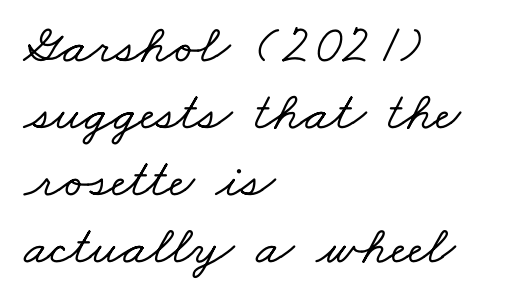
The image shows 55 px wide serif type; set left-aligned, line spacing 1.22x, normal letter spacing, not underlined; low stroke contrast and a small x-height.
